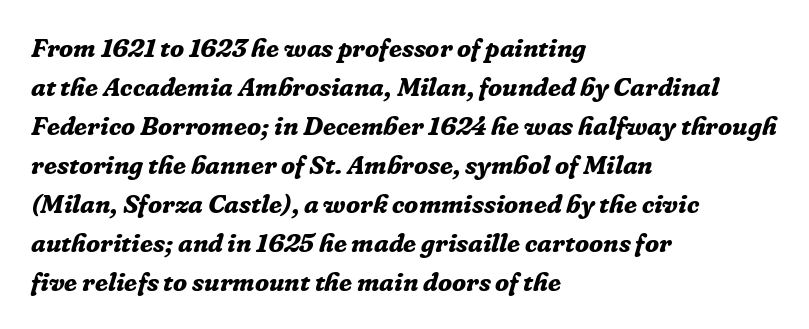
Every row of glyphs begins at an identical x-position on the left. The lettering tilts uniformly, giving the passage an italic look. What stands out about the letter spacing? Nothing — it is the standard amount. The rendering uses a moderate line-height, typical for paragraphs. Descenders hang freely into open space. Set as a true bold cut, around the 700 mark.
